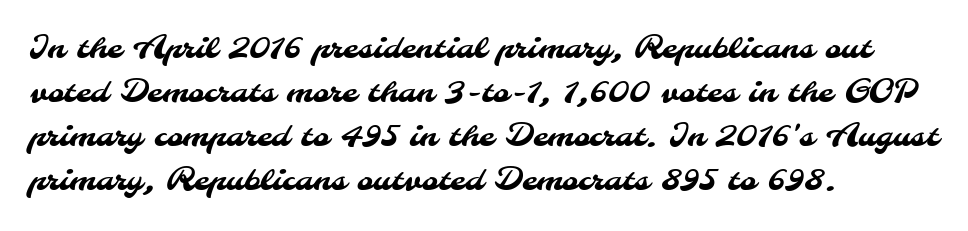
The image shows 31 px sans-serif type; set left-aligned, normal line spacing (1.42x), normal letter spacing, not underlined; medium stroke contrast and a small x-height.
